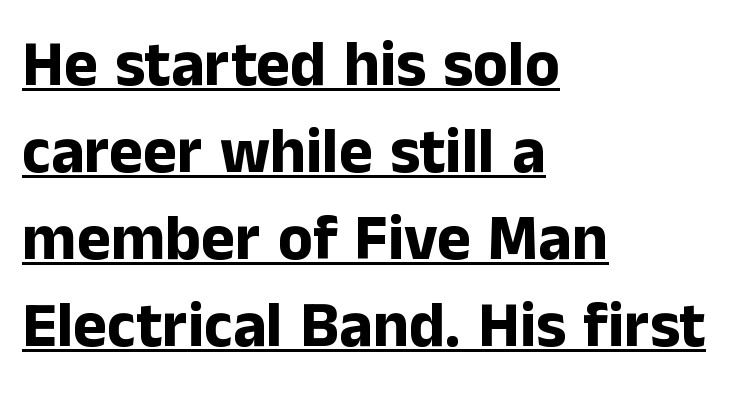
Q: Is the text bold? A: Yes.
Q: Is the text italic (slanted)? A: No, it is upright.
Q: Is the typeface a serif or a sans-serif typeface? A: Sans-serif.
Q: Is the text underlined? A: Yes.
Q: How is the paragraph aligned? A: Left-aligned.
Q: Is the spacing between letters normal or unusually wide? A: Normal.
Q: Is the spacing between lines tight, normal or loose? A: Normal.
Q: Width (condensed, normal, or wide)? A: Normal.
Q: Stroke contrast? A: Low.
Q: x-height? A: Medium.
Q: Monospaced? A: No.
